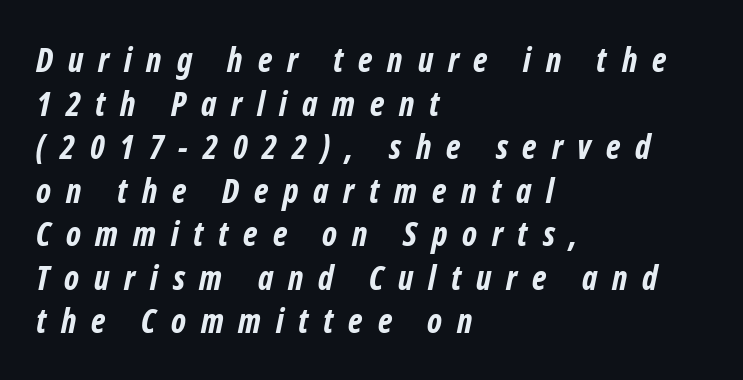
The image shows 33 px bold, condensed sans-serif type; set left-aligned, normal line spacing (1.32x), unusually wide letter spacing (+0.45 em), not underlined; low stroke contrast and a medium x-height.
